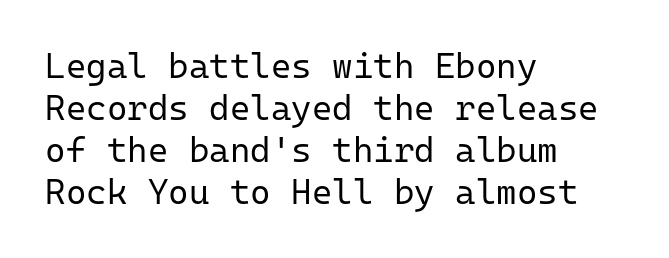
{"serif": "no", "italic": "no", "bold": "no", "weight": "regular", "width": "normal", "stroke_contrast": "low", "x_height": "medium", "monospaced": "yes", "underline": "no", "align": "left", "line_spacing_ratio": 1.2, "letter_spacing": "normal", "letter_spacing_em": 0.0, "glyph_px": 35}
